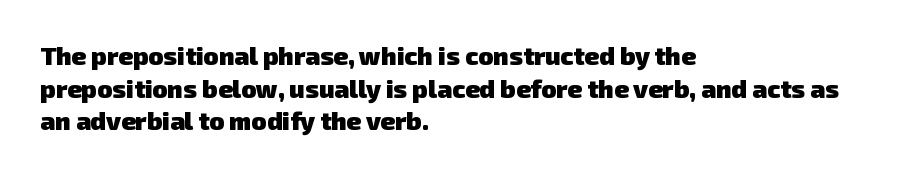
{"bold": "yes", "underline": "no", "align": "left", "line_spacing": "normal", "line_spacing_ratio": 1.31, "letter_spacing": "normal", "letter_spacing_em": 0.0, "glyph_px": 25}
